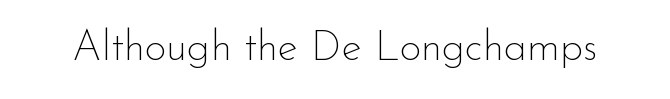
The image shows 42 px thin sans-serif type, upright; set normal letter spacing, not underlined; low stroke contrast and a small x-height.
